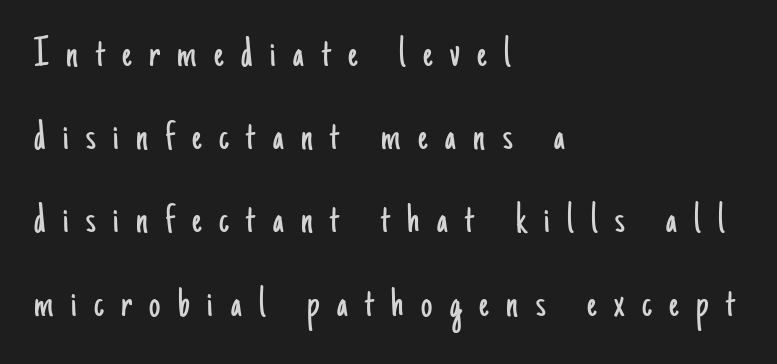
{"serif": "no", "italic": "no", "bold": "no", "weight": "light", "width": "condensed", "stroke_contrast": "low", "x_height": "small", "monospaced": "no", "underline": "no", "align": "left", "line_spacing_ratio": 1.85, "letter_spacing": "wide", "letter_spacing_em": 0.39, "glyph_px": 45}
